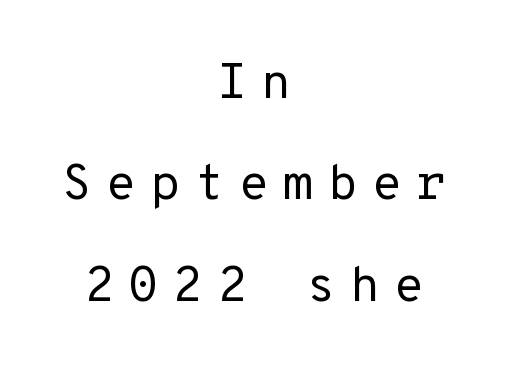
The image shows 49 px regular-weight sans-serif type, upright, monospaced; set centered, loose line spacing (2.07x), unusually wide letter spacing (+0.29 em), not underlined; low stroke contrast and a medium x-height.
